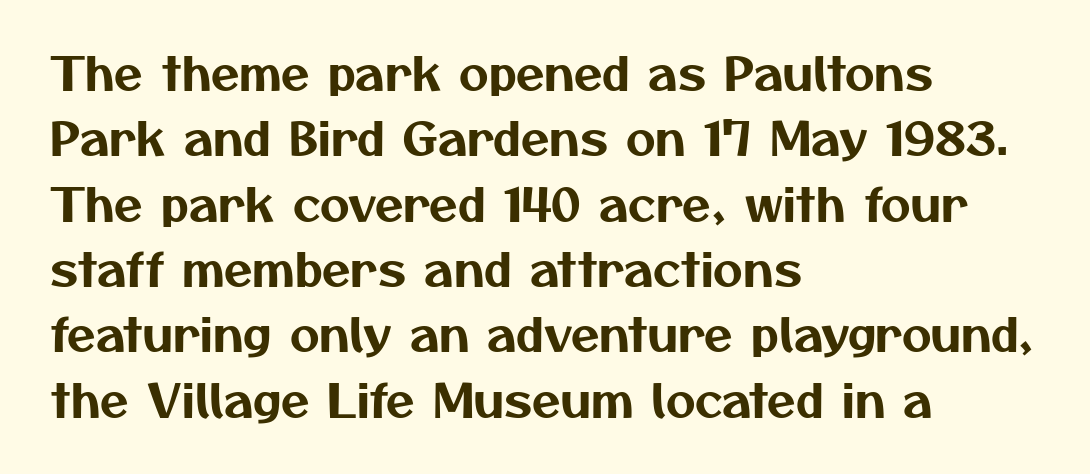
Alignment: flush left. Regarding serifs, this sample does without them. This sample uses plain, unmodified letter spacing. The passage shown is typed in a proportional face where columns would drift. Does the leading feel generous? No, just average. Unmarked baselines from the first word to the last.
